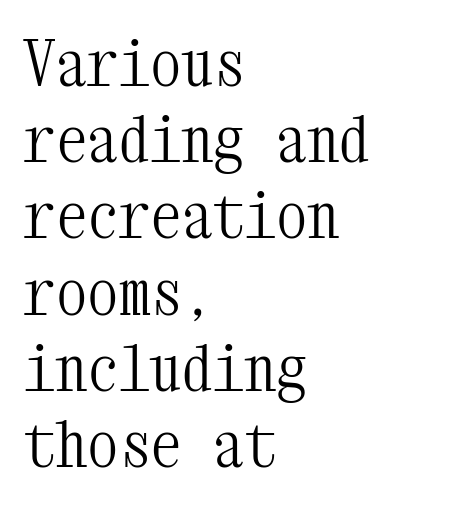
A typesetter would call this zero additional tracking. The passage shown is typed in a monospace face where columns stay perfectly aligned. Upright lettering throughout. Think standard paragraph weight, or any step lighter than that. Layout note: lines flush left.
